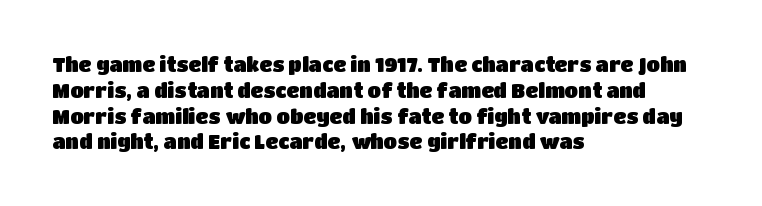
Is there any slant? The stems are plumb. Clear beneath every line of the passage. Nobody touched the tracking dial on this one. Line beginnings align vertically; line endings do not. One glance says typical: line gaps are just what's usual.
